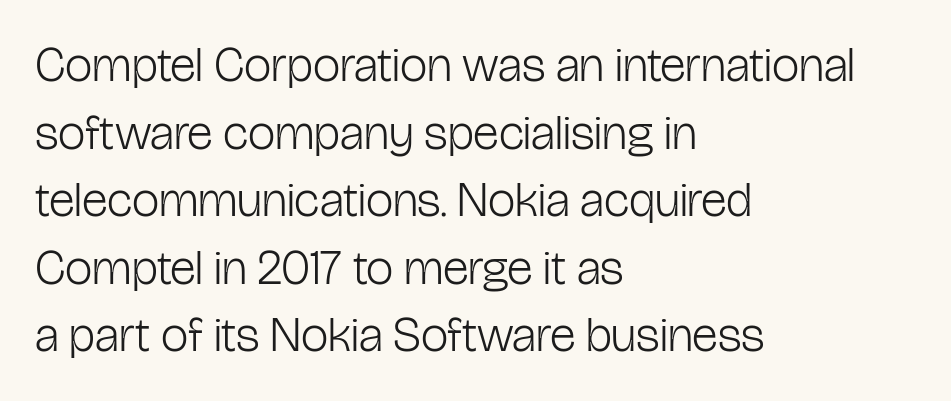
Q: Is the text bold? A: No.
Q: Is the text italic (slanted)? A: No, it is upright.
Q: Is the typeface a serif or a sans-serif typeface? A: Sans-serif.
Q: Is the text underlined? A: No.
Q: How is the paragraph aligned? A: Left-aligned.
Q: Is the spacing between letters normal or unusually wide? A: Normal.
Q: Is the spacing between lines tight, normal or loose? A: Normal.
Q: Width (condensed, normal, or wide)? A: Condensed.
Q: Stroke contrast? A: Low.
Q: x-height? A: Medium.
Q: Monospaced? A: No.
